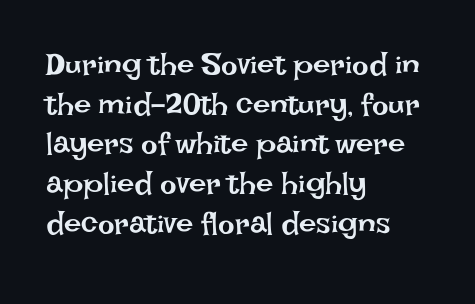
Q: Is the text bold? A: No.
Q: Is the text italic (slanted)? A: No, it is upright.
Q: Is the text underlined? A: No.
Q: How is the paragraph aligned? A: Left-aligned.
Q: Is the spacing between letters normal or unusually wide? A: Normal.
Q: Is the spacing between lines tight, normal or loose? A: Normal.
Q: Width (condensed, normal, or wide)? A: Normal.
Q: Stroke contrast? A: Low.
Q: x-height? A: Large.
Q: Monospaced? A: No.
